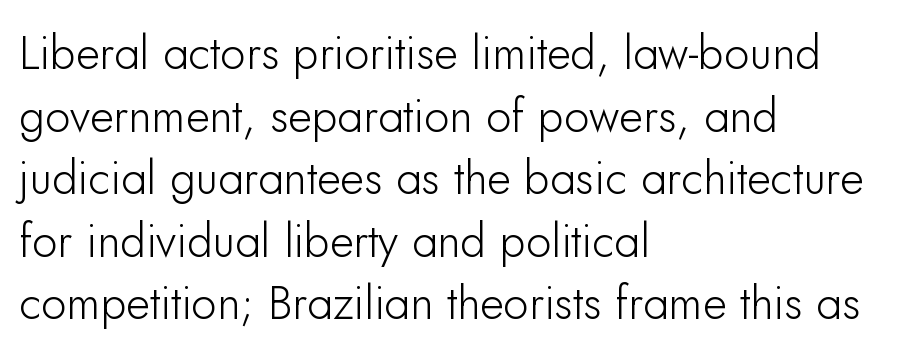
Short and long lines alike share a common starting point at left. How are the letters spaced? Ordinarily, with no added tracking. Line spacing here is normal. In terms of letterform style, serifs are entirely absent. Is there any slant? The stems are plumb. The zone under the glyphs is completely vacant.
